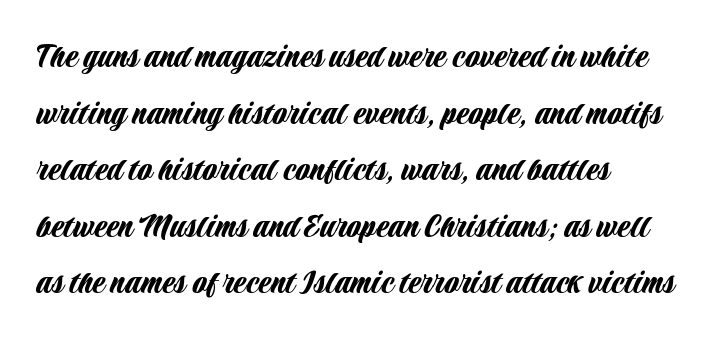
The image shows 37 px condensed sans-serif type; set left-aligned, normal line spacing (1.53x), normal letter spacing, not underlined; low stroke contrast and a large x-height.
